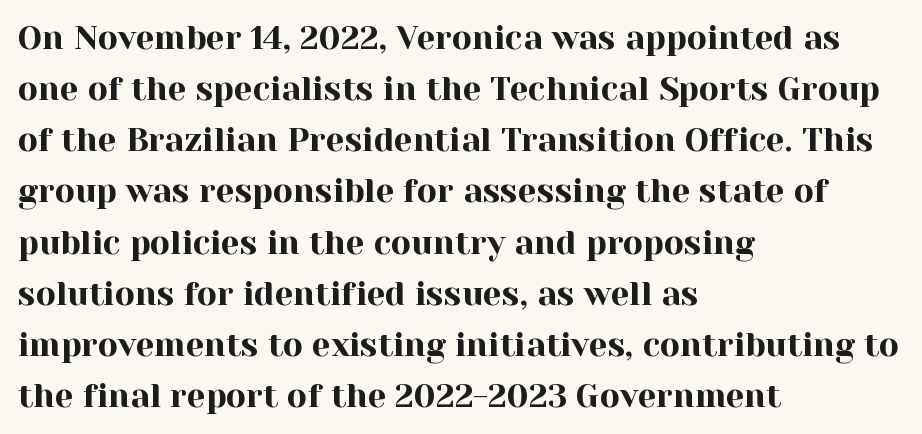
Characters remain perfectly vertical along every line. Each new line begins a customary step beneath the previous one. Students, note that the glyphs here touch the page at normal intervals. The ragged edge is on the right, which tells us the setting is flush left. Is this a sans? No — the strokes have serifs. A typesetter would call this proportional, since set widths differ per character.
